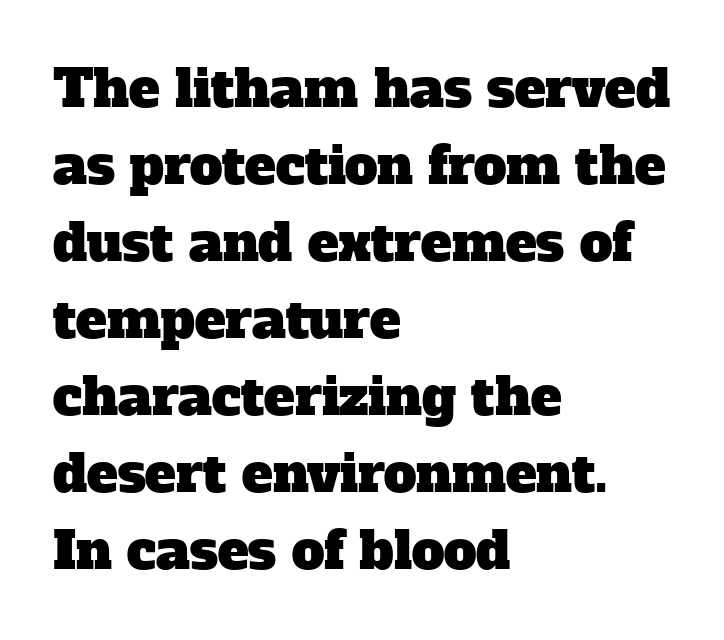
{"serif": "yes", "width": "normal", "stroke_contrast": "low", "x_height": "medium", "monospaced": "no", "underline": "no", "align": "left", "line_spacing": "normal", "line_spacing_ratio": 1.48, "letter_spacing": "normal", "letter_spacing_em": 0.0, "glyph_px": 52}
